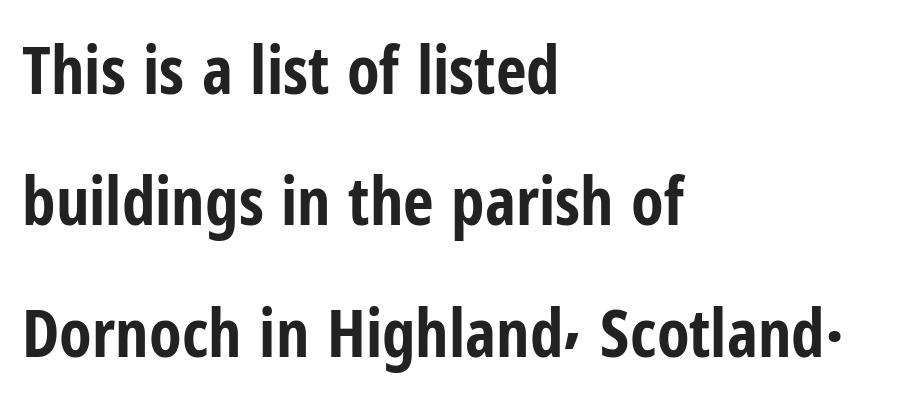
Just letters on the line, the space beneath them empty. Students, observe: this is what heavily led, spacious text looks like. This sample uses plain, unmodified letter spacing. Layout note: lines flush left.
